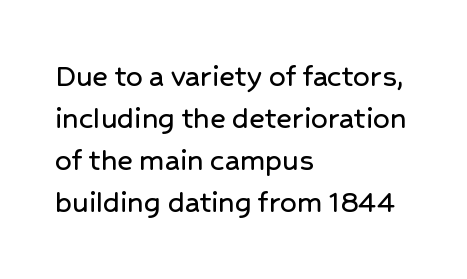
A typesetter would label this face a sans. Horizontal bands of white between lines are of average thickness. Here the designer chose a conventional face with non-uniform glyph widths. Characters remain perfectly vertical along every line. Line beginnings align vertically; line endings do not.
